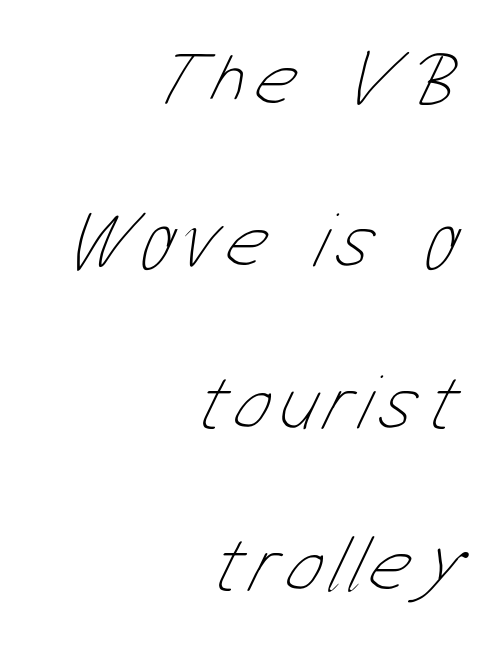
Q: Is the text bold? A: No.
Q: Is the text underlined? A: No.
Q: How is the paragraph aligned? A: Right-aligned.
Q: Is the spacing between lines tight, normal or loose? A: Loose.
Q: Width (condensed, normal, or wide)? A: Condensed.
Q: Stroke contrast? A: Low.
Q: x-height? A: Medium.
Q: Monospaced? A: No.
